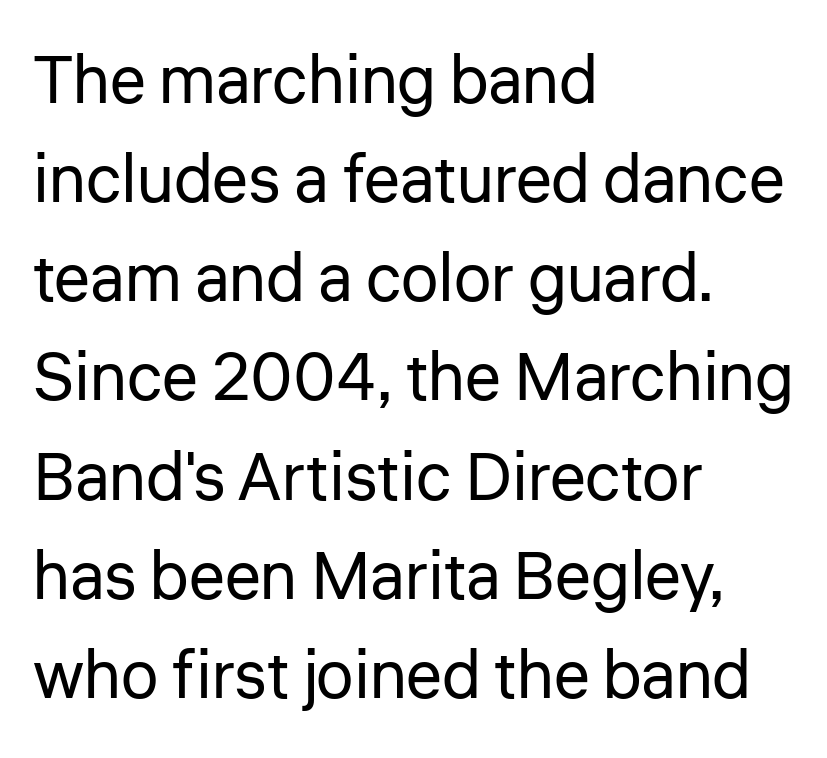
The image shows 67 px regular-weight sans-serif type, upright; set left-aligned, normal line spacing (1.48x), normal letter spacing, not underlined; low stroke contrast and a medium x-height.
